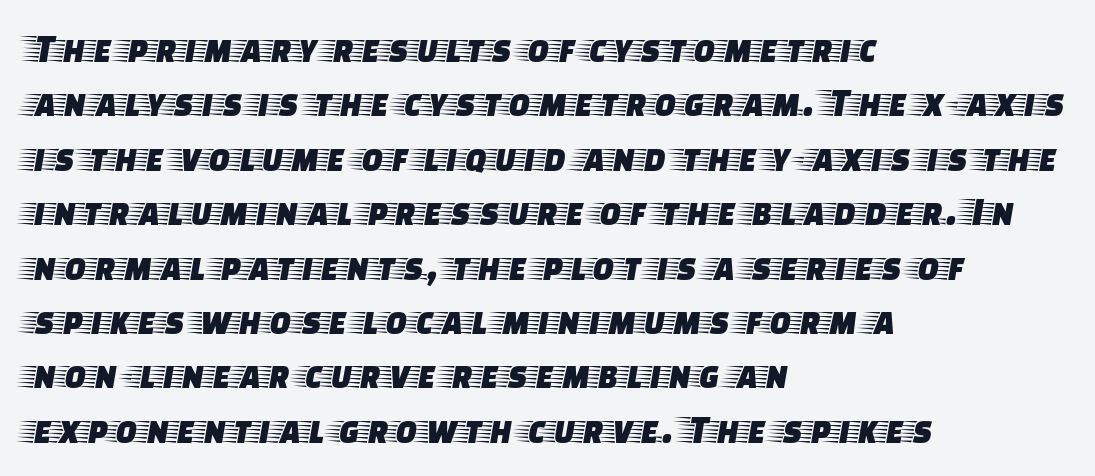
The image shows 40 px wide serif type; set left-aligned, normal line spacing (1.36x), normal letter spacing, not underlined; low stroke contrast and a large x-height.
